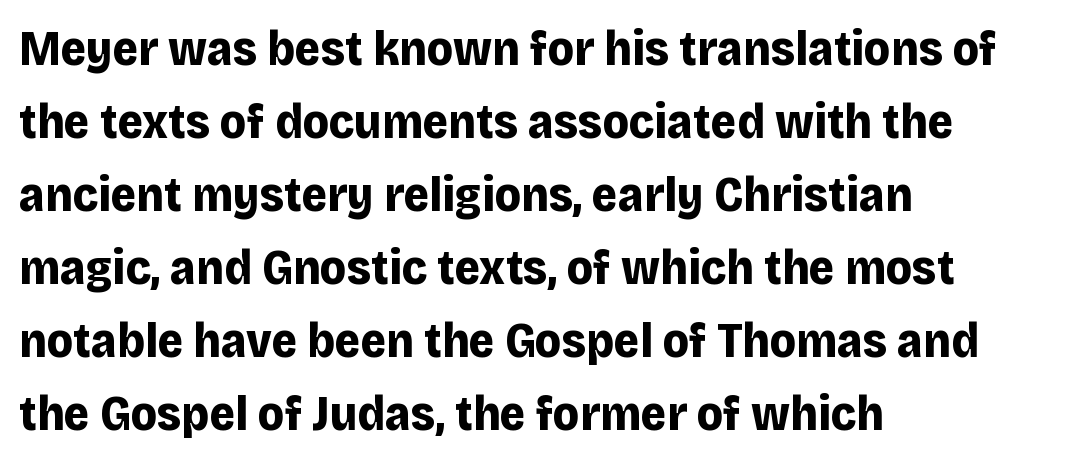
Every row of glyphs begins at an identical x-position on the left. Nobody touched the tracking dial on this one. No feet cap the strokes, marking this as sans-serif type. The baseline area is clear. Think of a printed novel: that variable character pitch is what you see here.
